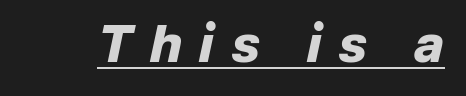
The image shows 51 px heavy type, italic (leaning right); set unusually wide letter spacing (+0.35 em), underlined; low stroke contrast and a medium x-height.
